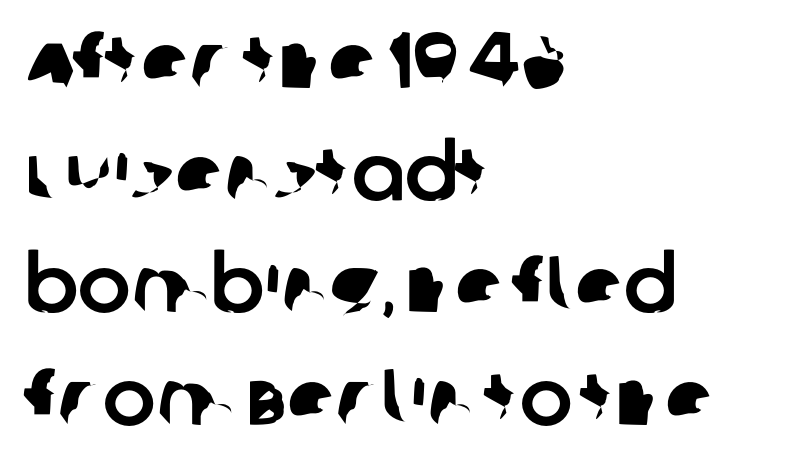
Successive baselines arrive at the customary interval. The space directly below the letters is spotless. Compared with a centered layout, this one pins lines to the left instead. Note the varied advance widths — an 'i' is clearly narrower than an 'm'. You could call the tracking neutral — neither tight nor loose. Nothing sits at the stroke ends, so this counts as sans-serif.
